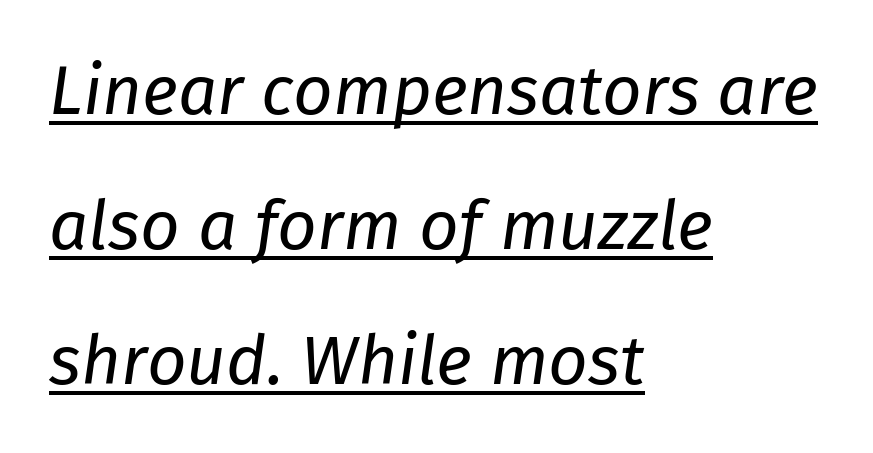
{"italic": "yes", "lean": "right", "slant_degrees": 8, "bold": "no", "weight": "regular", "width": "normal", "stroke_contrast": "low", "x_height": "medium", "monospaced": "no", "underline": "yes", "align": "left", "line_spacing": "loose", "line_spacing_ratio": 1.96, "letter_spacing": "normal", "letter_spacing_em": 0.0, "glyph_px": 69}
